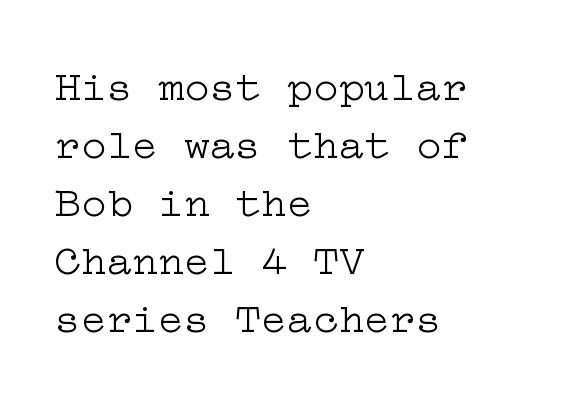
The image shows 43 px light, wide serif type, upright; set left-aligned, normal line spacing (1.35x), normal letter spacing, not underlined; low stroke contrast and a medium x-height.
